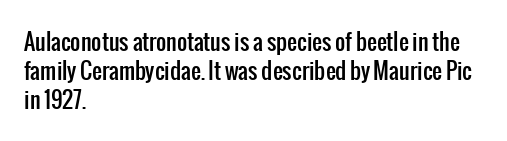
{"italic": "no", "underline": "no", "align": "left", "line_spacing": "normal", "line_spacing_ratio": 1.32, "letter_spacing": "normal", "letter_spacing_em": 0.0, "glyph_px": 22}
